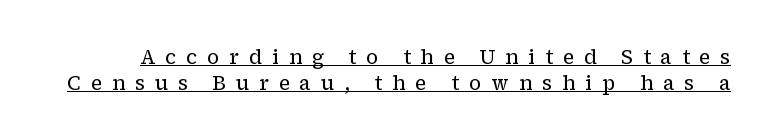
The image shows 20 px text type, upright; set normal line spacing (1.29x), unusually wide letter spacing (+0.49 em), underlined.
